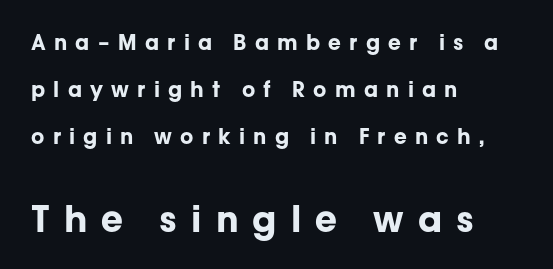
The image shows 36 px bold sans-serif type, upright; set left-aligned, loose line spacing (2.23x), unusually wide letter spacing (+0.39 em), not underlined; the second (bottom) block is 1.71x larger; low stroke contrast and a medium x-height.
